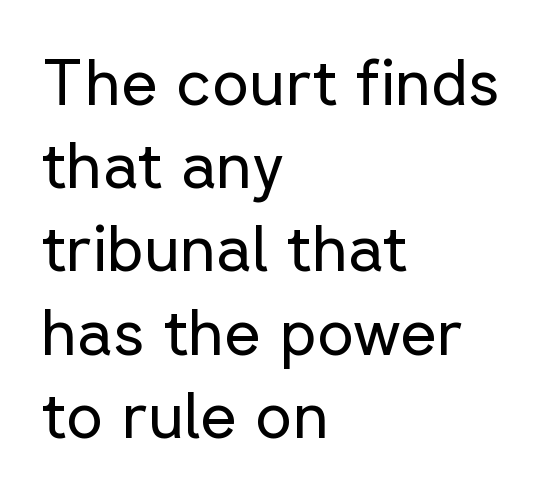
Glyph-to-glyph distance matches everyday printed text. The passage shown is typeset with a sans-serif family. Quick note: underline off. The passage shown is typed in a proportional face where columns would drift.
